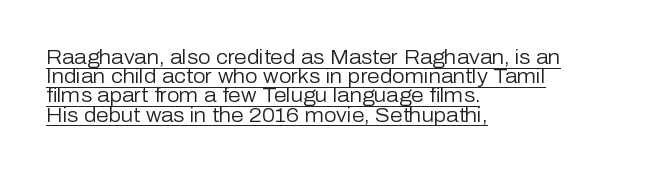
Honestly, the underline is the first thing you notice here. The leading is snug, giving the passage a crowded texture. The font is comparable to plain body text, perhaps lighter. A typesetter would call this zero additional tracking. The type sits square on the baseline with zero lean. The rendering anchors every line to the left-hand side.
